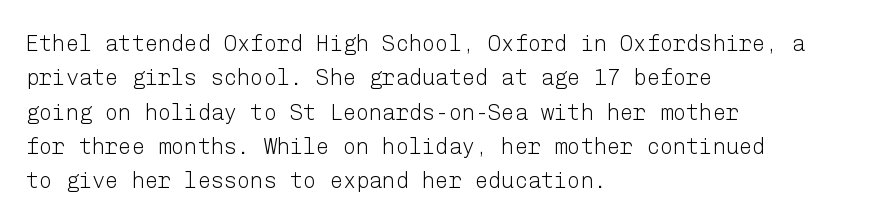
Q: Is the text bold? A: No.
Q: Is the text italic (slanted)? A: No, it is upright.
Q: Is the text underlined? A: No.
Q: How is the paragraph aligned? A: Left-aligned.
Q: Is the spacing between letters normal or unusually wide? A: Normal.
Q: Is the spacing between lines tight, normal or loose? A: Normal.
